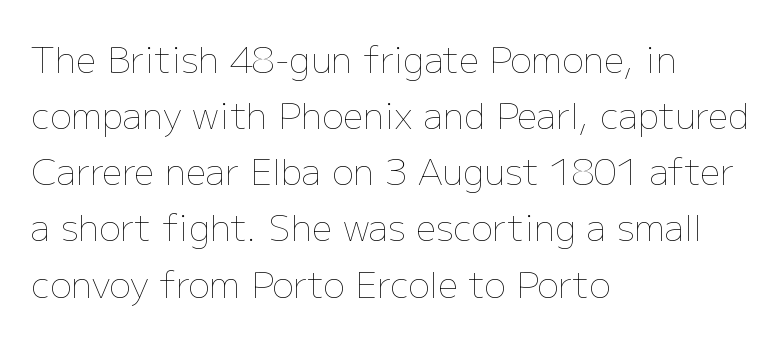
The image shows 36 px thin type, upright; set left-aligned, normal line spacing (1.56x), normal letter spacing, not underlined; low stroke contrast and a medium x-height.
